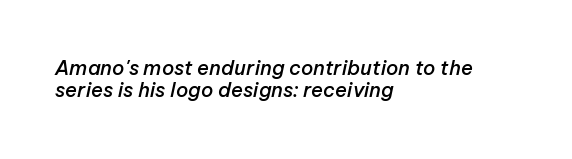
Q: Is the text bold? A: Semi-bold.
Q: Is the text italic (slanted)? A: Yes, it leans right by about 12 degrees.
Q: Is the text underlined? A: No.
Q: How is the paragraph aligned? A: Left-aligned.
Q: Is the spacing between letters normal or unusually wide? A: Normal.
Q: Is the spacing between lines tight, normal or loose? A: Tight.
